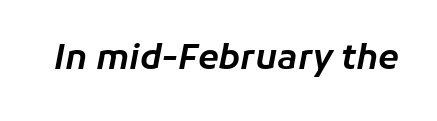
The letters advance in unequal steps, a hallmark of proportional type. This sample uses an oblique cut, with every glyph tilted off the vertical. These lines keep a tight, regular rhythm from letter to letter. Decoration check: the copy has no underline.
